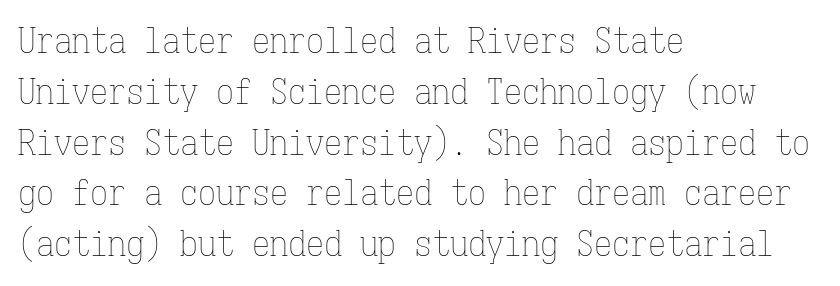
This sample has the even, mechanical cadence of fixed-width lettering. If you drew a ruler down the left edge, every line would touch it. The axis of the letterforms is exactly vertical. Honestly, there is no underline to notice here at all.
